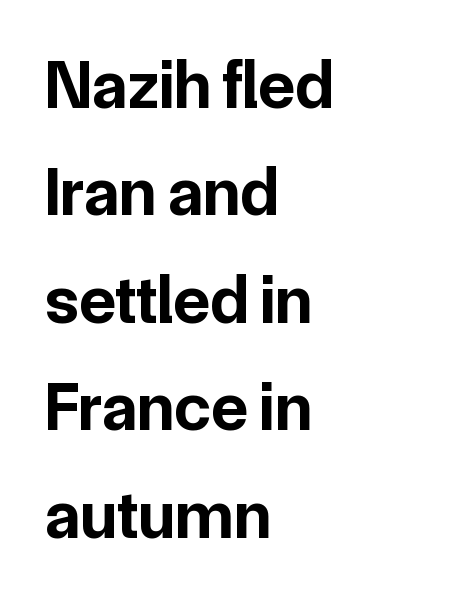
Q: Is the text bold? A: Yes.
Q: Is the text italic (slanted)? A: No, it is upright.
Q: Is the typeface a serif or a sans-serif typeface? A: Sans-serif.
Q: Is the text underlined? A: No.
Q: How is the paragraph aligned? A: Left-aligned.
Q: Is the spacing between letters normal or unusually wide? A: Normal.
Q: Is the spacing between lines tight, normal or loose? A: Normal.
Q: Width (condensed, normal, or wide)? A: Normal.
Q: Stroke contrast? A: Low.
Q: x-height? A: Medium.
Q: Monospaced? A: No.
